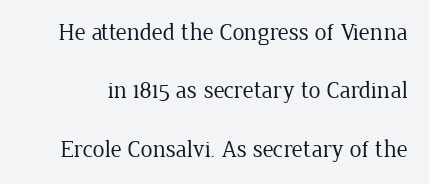
The image shows 24 px text type, upright; set loose line spacing (2.43x), normal letter spacing, not underlined.
